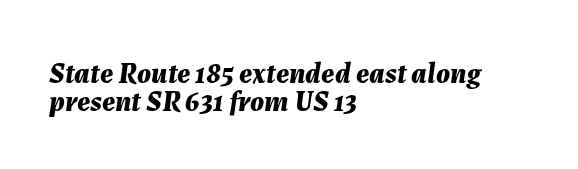
The image shows 29 px bold type, italic (leaning right); set left-aligned, tight line spacing (0.96x), normal letter spacing, not underlined; medium stroke contrast and a medium x-height.
